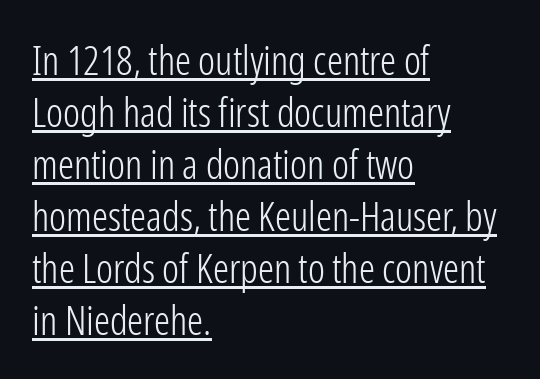
Looks like regular typesetting: each glyph gets only the width it needs. In terms of posture, this sample is upright. Unbolded letterforms with no extra heft. This sample is left-justified, so line endings fall wherever the words run out.
